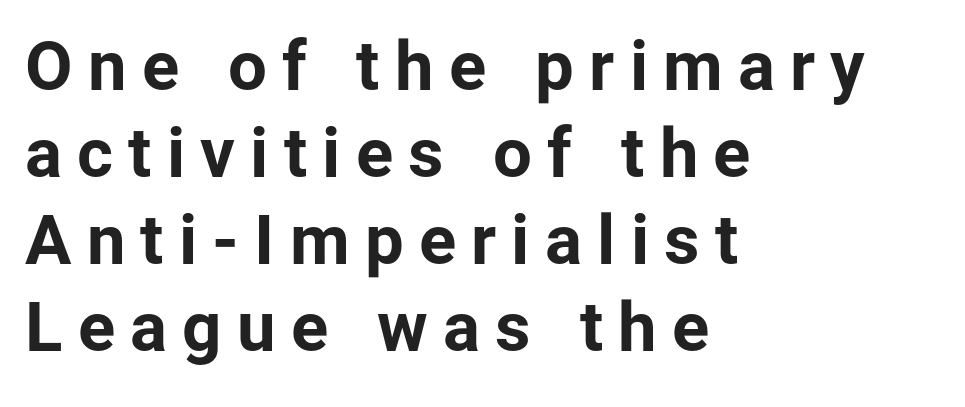
The lettering holds an erect, upright posture throughout. Notice how descenders clear the ascenders below comfortably — that's standard leading. Classification — sans serif. The passage shown is typed in a proportional face where columns would drift.
